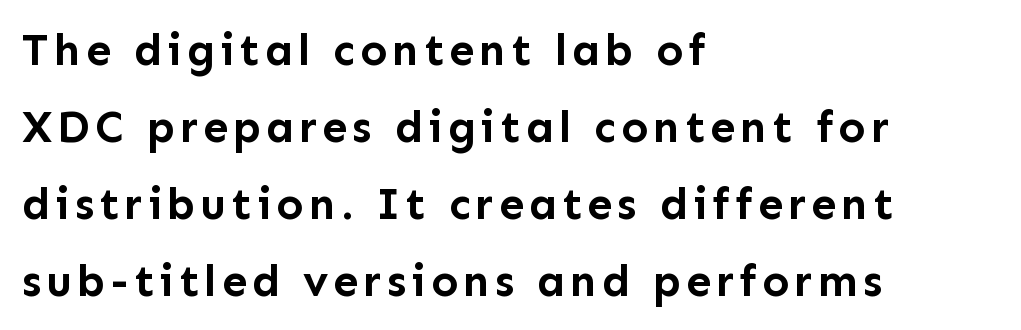
Q: Is the text bold? A: Yes.
Q: Is the text italic (slanted)? A: No, it is upright.
Q: Is the typeface a serif or a sans-serif typeface? A: Sans-serif.
Q: Is the text underlined? A: No.
Q: How is the paragraph aligned? A: Left-aligned.
Q: Width (condensed, normal, or wide)? A: Normal.
Q: Stroke contrast? A: Low.
Q: x-height? A: Medium.
Q: Monospaced? A: No.
